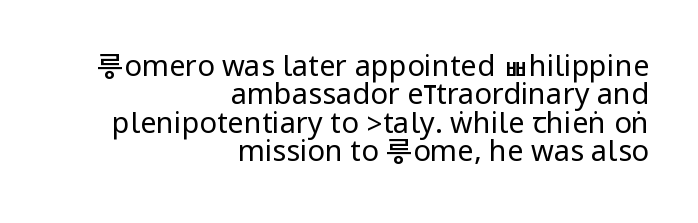
Q: Is the text bold? A: No.
Q: Is the text italic (slanted)? A: No, it is upright.
Q: Is the typeface a serif or a sans-serif typeface? A: Sans-serif.
Q: Is the text underlined? A: No.
Q: How is the paragraph aligned? A: Right-aligned.
Q: Is the spacing between letters normal or unusually wide? A: Normal.
Q: Is the spacing between lines tight, normal or loose? A: Tight.
Q: Width (condensed, normal, or wide)? A: Condensed.
Q: Stroke contrast? A: Low.
